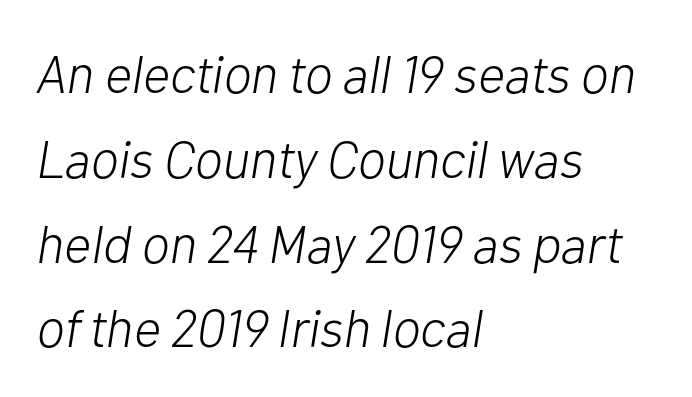
The image shows 53 px light type, italic (leaning right); set left-aligned, normal line spacing (1.6x), normal letter spacing, not underlined; low stroke contrast and a medium x-height.
